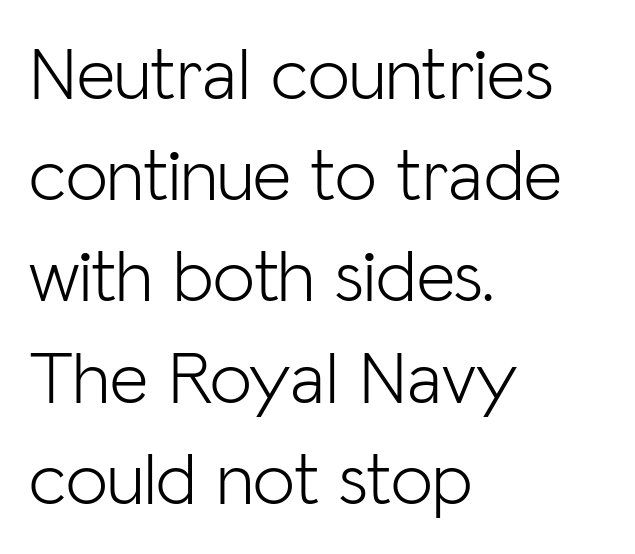
You could call the tracking neutral — neither tight nor loose. Is this a sans? Yes — the strokes have no serifs. Stem width sits at or under what a default text font uses. Notice how the stems are strictly vertical — no italics here. The lines sit at an ordinary, default distance from one another. Varying glyph widths throughout — classic text-font behaviour.
